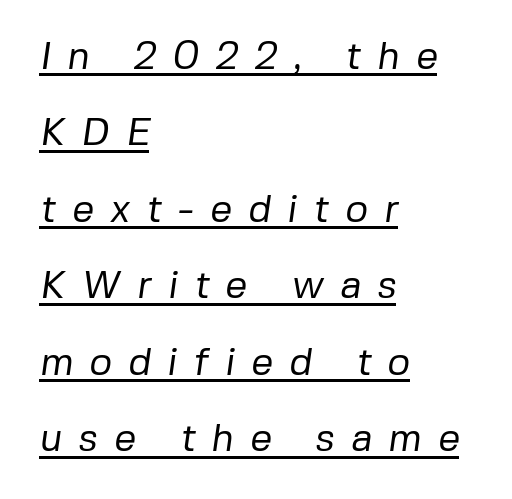
The letterforms sit at book weight or below. This sample has the flowing, uneven cadence of proportional lettering. The text was rendered using a sans face with plain stroke endings. Casual observation: everything's shoved over to the left.
